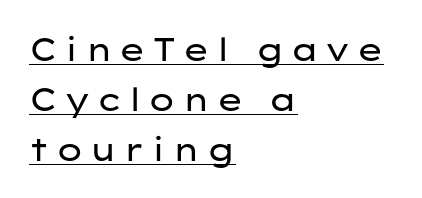
The image shows 32 px regular-weight, wide sans-serif type, upright; set left-aligned, normal line spacing (1.56x), underlined; low stroke contrast and a medium x-height.
